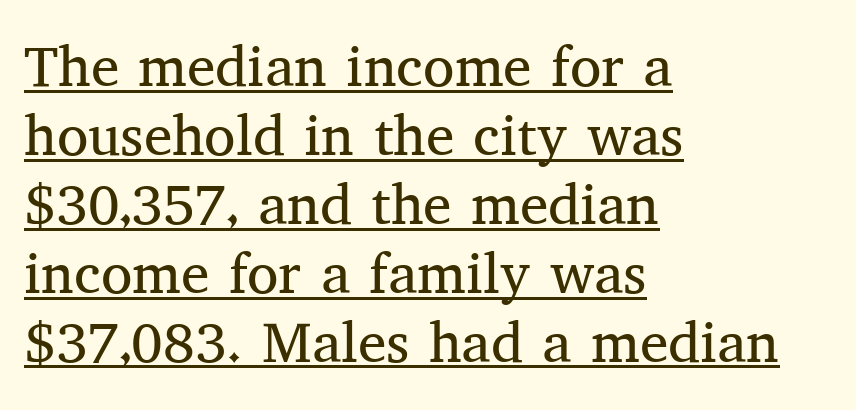
The image shows 57 px regular-weight serif type, upright; set left-aligned, line spacing 1.21x, normal letter spacing, underlined; medium stroke contrast and a medium x-height.
